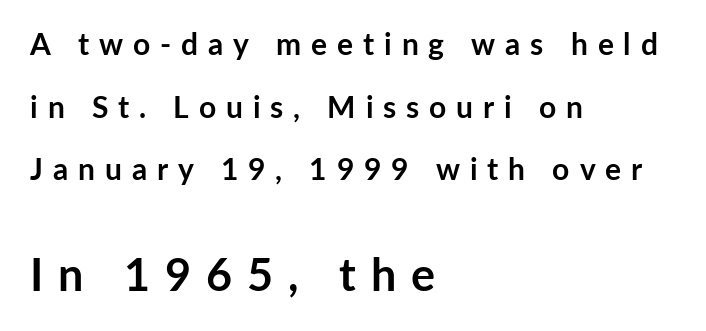
It's the straight-up-and-down kind of type. The tracking jumps out immediately: characters are airy and widely separated. The passage is arranged the way most books set body copy — flush left. The letters advance in unequal steps, a hallmark of proportional type. Underline: absent. Typesetter's note: full bold, strokes at maximum text heaviness.
